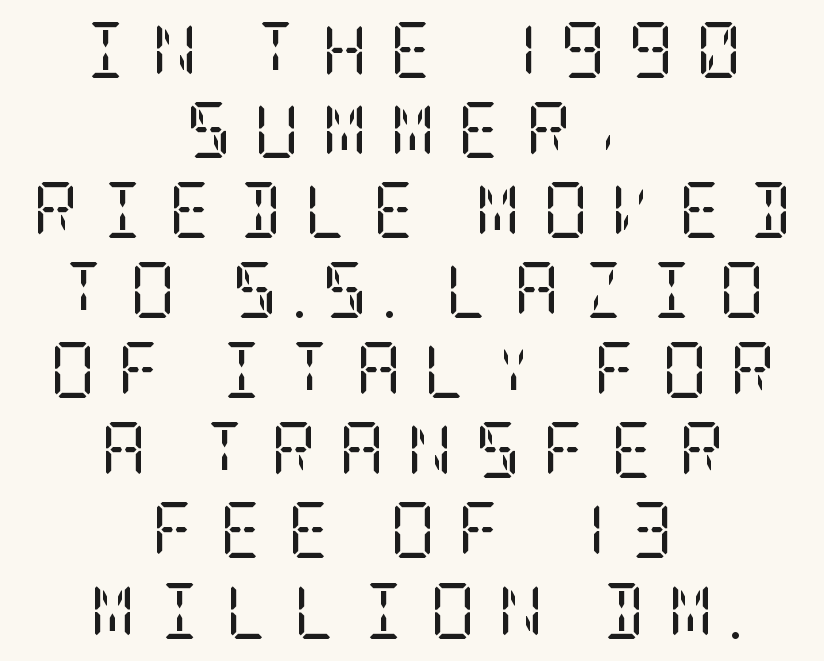
Regular leading. Posture: upright roman. The area under the type is left untouched. The weight tops out at a normal text grade. In CSS terms this would be text-align: center.
